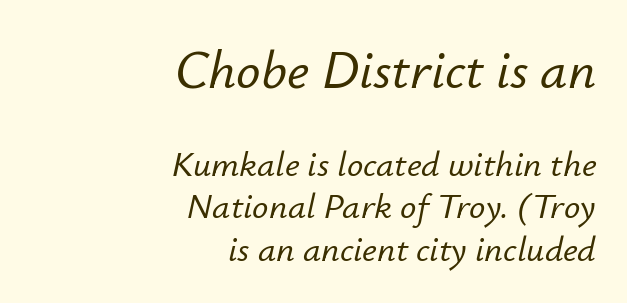
{"italic": "yes", "lean": "right", "slant_degrees": 12, "width": "normal", "stroke_contrast": "low", "x_height": "small", "monospaced": "no", "underline": "no", "align": "right", "line_spacing_ratio": 1.18, "letter_spacing": "normal", "letter_spacing_em": 0.0, "larger_block": "first", "size_ratio": 1.5, "glyph_px": 54}
